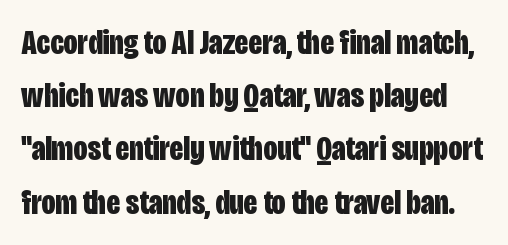
The image shows 35 px bold, condensed sans-serif type, upright; set normal line spacing (1.52x), normal letter spacing, not underlined; low stroke contrast and a large x-height.
